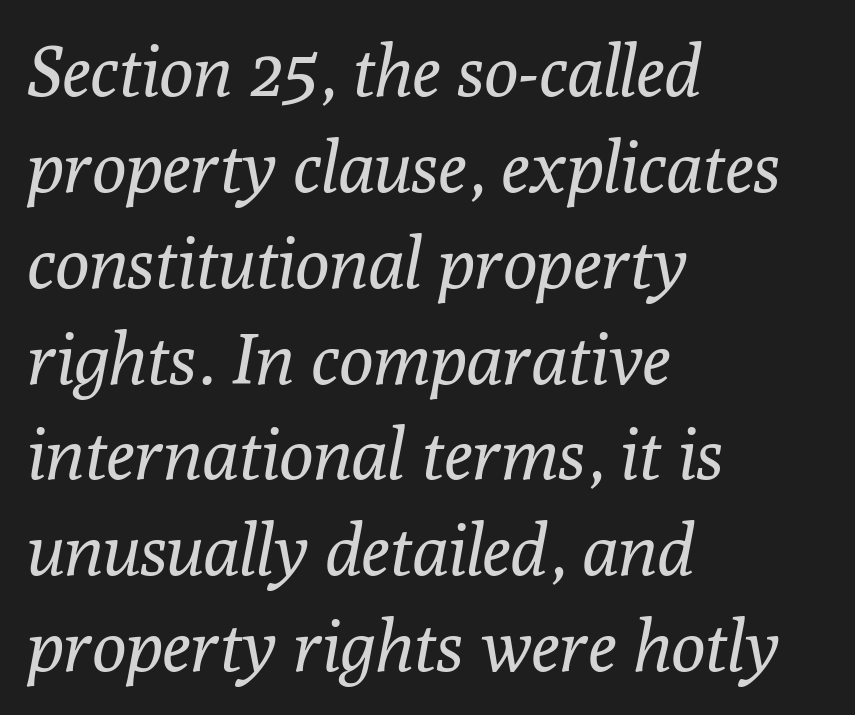
Q: Is the text bold? A: No.
Q: Is the text italic (slanted)? A: Yes, it leans right by about 10 degrees.
Q: Is the typeface a serif or a sans-serif typeface? A: Serif.
Q: Is the text underlined? A: No.
Q: How is the paragraph aligned? A: Left-aligned.
Q: Is the spacing between letters normal or unusually wide? A: Normal.
Q: Is the spacing between lines tight, normal or loose? A: Normal.
Q: Width (condensed, normal, or wide)? A: Normal.
Q: Stroke contrast? A: Low.
Q: x-height? A: Medium.
Q: Monospaced? A: No.
